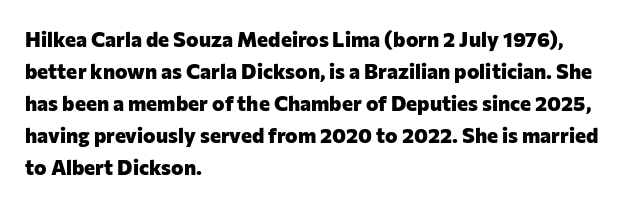
The type sits square on the baseline with zero lean. Summary of weight: heavy, a full bold. Interline gaps are of average width in this sample. The type is set solid horizontally, with unmodified tracking. Underline: absent.
